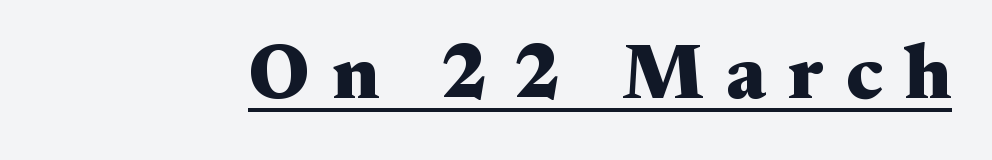
Q: Is the text bold? A: Yes.
Q: Is the text italic (slanted)? A: No, it is upright.
Q: Is the typeface a serif or a sans-serif typeface? A: Serif.
Q: Is the text underlined? A: Yes.
Q: Is the spacing between letters normal or unusually wide? A: Unusually wide.
Q: Width (condensed, normal, or wide)? A: Wide.
Q: Stroke contrast? A: Medium.
Q: x-height? A: Small.
Q: Monospaced? A: No.
